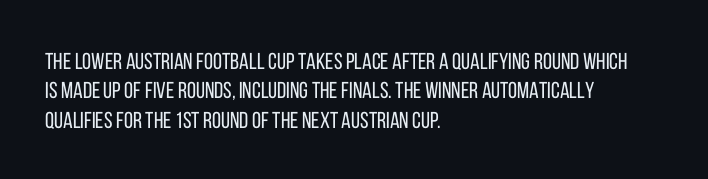
Q: Is the text bold? A: No.
Q: Is the text italic (slanted)? A: No, it is upright.
Q: Is the text underlined? A: No.
Q: How is the paragraph aligned? A: Left-aligned.
Q: Is the spacing between letters normal or unusually wide? A: Normal.
Q: Is the spacing between lines tight, normal or loose? A: Normal.
